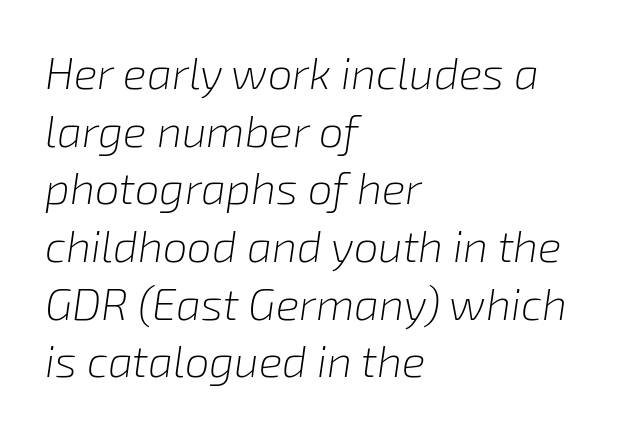
Regarding leading, the lines here are spaced in the standard way. The passage is arranged the way most books set body copy — flush left. Plain, unruled lines of type. Spacing verdict: proportional, widths tailored to each character.
